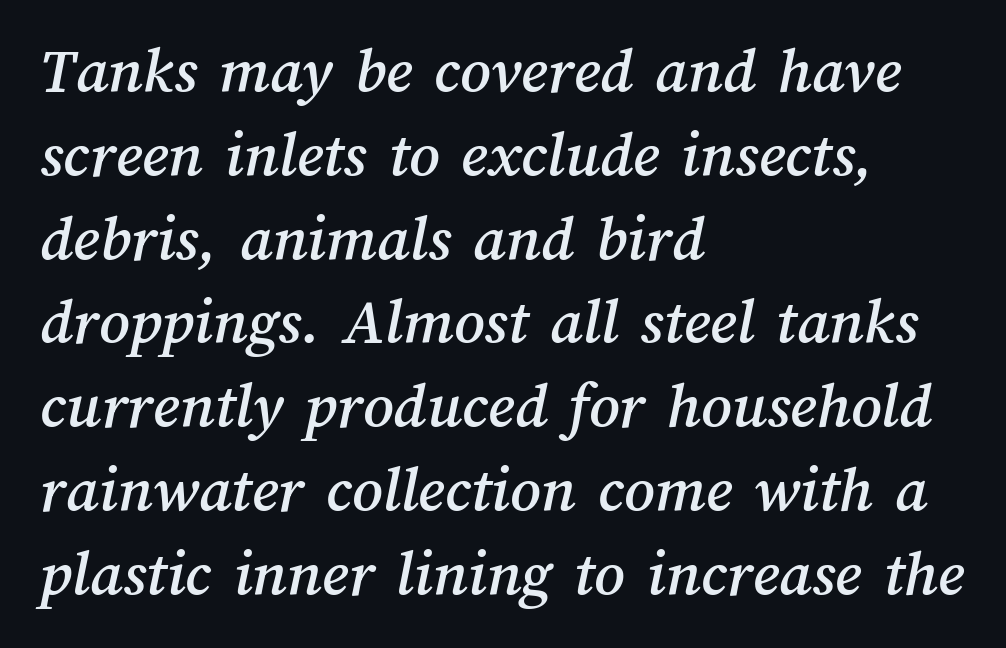
Q: Is the text underlined? A: No.
Q: How is the paragraph aligned? A: Left-aligned.
Q: Is the spacing between letters normal or unusually wide? A: Normal.
Q: Is the spacing between lines tight, normal or loose? A: Normal.
Q: Width (condensed, normal, or wide)? A: Normal.
Q: Stroke contrast? A: Medium.
Q: x-height? A: Medium.
Q: Monospaced? A: No.
